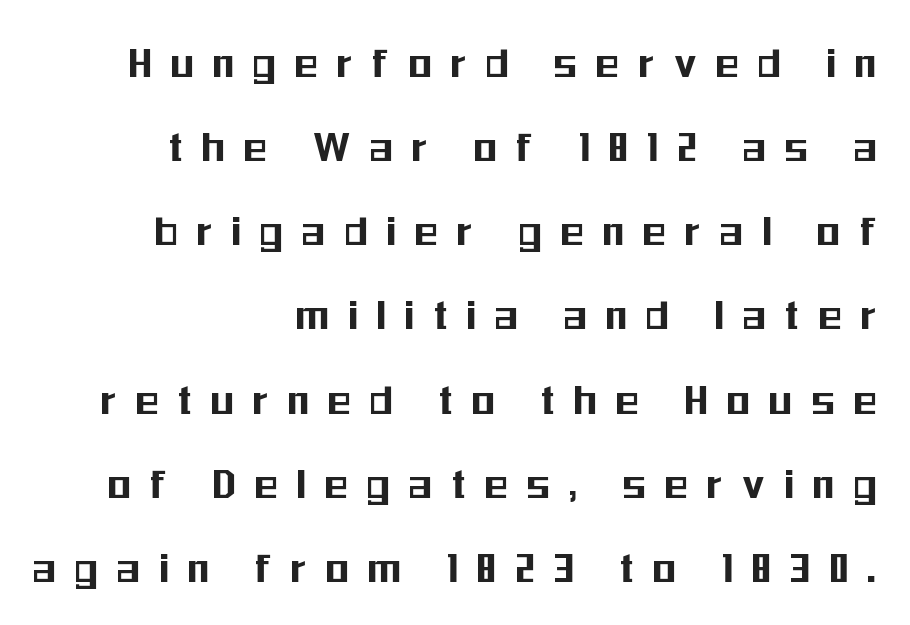
The image shows 47 px condensed sans-serif type, upright; set right-aligned, line spacing 1.79x, unusually wide letter spacing (+0.42 em), not underlined; medium stroke contrast and a medium x-height.
